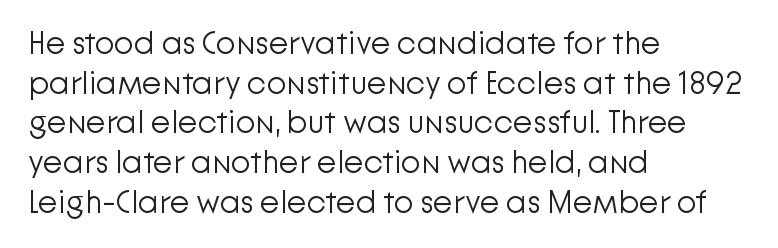
{"serif": "no", "italic": "no", "bold": "no", "weight": "light", "width": "normal", "stroke_contrast": "low", "x_height": "medium", "monospaced": "no", "underline": "no", "align": "left", "line_spacing_ratio": 1.24, "letter_spacing": "normal", "letter_spacing_em": 0.0, "glyph_px": 32}
